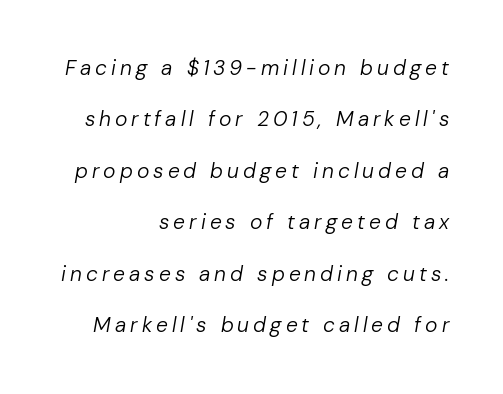
The image shows 21 px text type, italic (leaning right); set right-aligned, loose line spacing (2.45x), not underlined.
